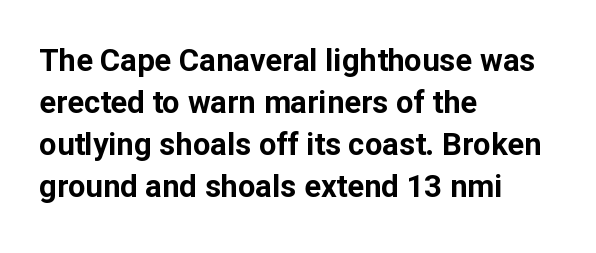
{"serif": "no", "italic": "no", "bold": "yes", "weight": "bold", "width": "normal", "stroke_contrast": "low", "x_height": "medium", "monospaced": "no", "underline": "no", "align": "left", "line_spacing": "normal", "line_spacing_ratio": 1.35, "letter_spacing": "normal", "letter_spacing_em": 0.0, "glyph_px": 31}
